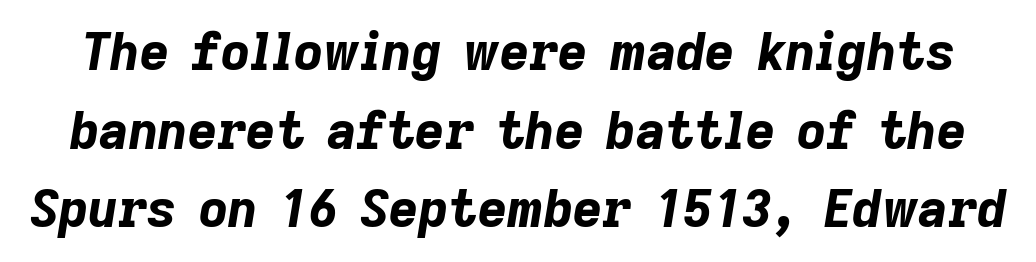
The string is rendered with underlining switched off. Characters are canted at an angle relative to the baseline's perpendicular. Does extra space separate the letters? No, they use regular spacing. Here the designer chose a conventional face with non-uniform glyph widths. The block of text has a typical density, with ordinary space between rows.
